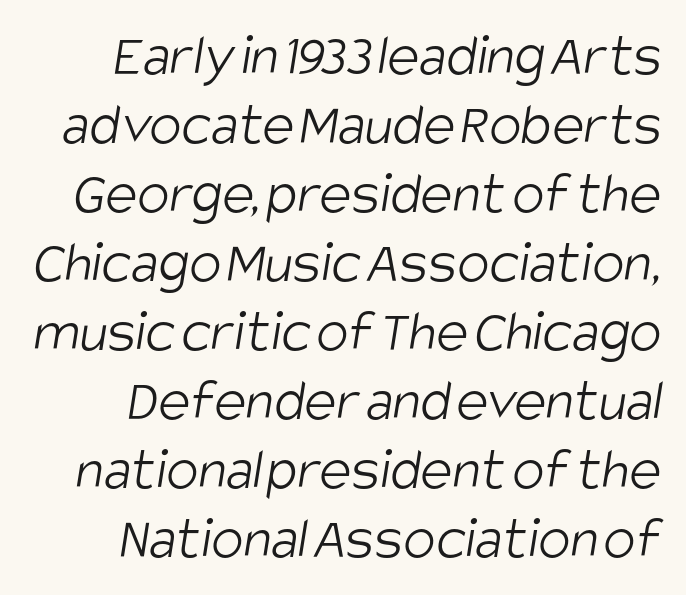
The image shows 60 px light, condensed sans-serif type; set tight line spacing (1.15x), normal letter spacing, not underlined; low stroke contrast and a large x-height.
